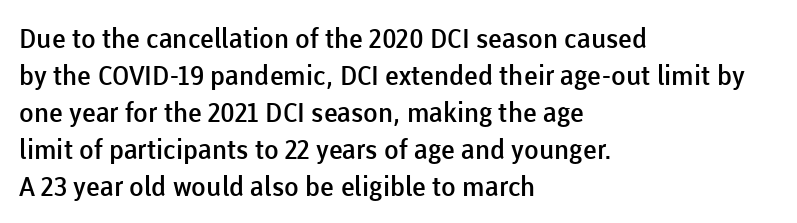
Nobody touched the tracking dial on this one. The space between consecutive lines is moderate. The area under the type is left untouched. Posture: straight, roman, zero tilt. The glyphs have the mass of a demibold cut, below bold.
